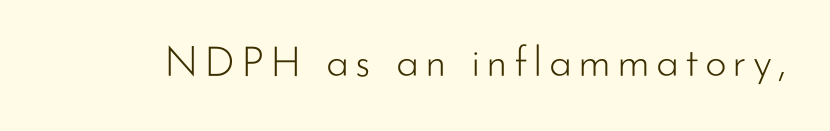
{"serif": "no", "italic": "no", "bold": "no", "weight": "light", "width": "normal", "stroke_contrast": "low", "x_height": "small", "monospaced": "no", "underline": "no", "glyph_px": 42}
